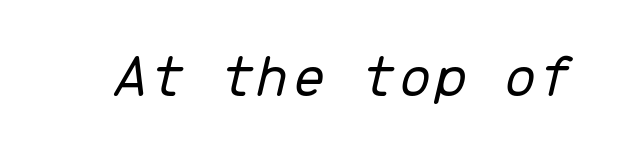
The image shows 63 px light type, italic (leaning right), monospaced; set normal letter spacing, not underlined; low stroke contrast and a medium x-height.
